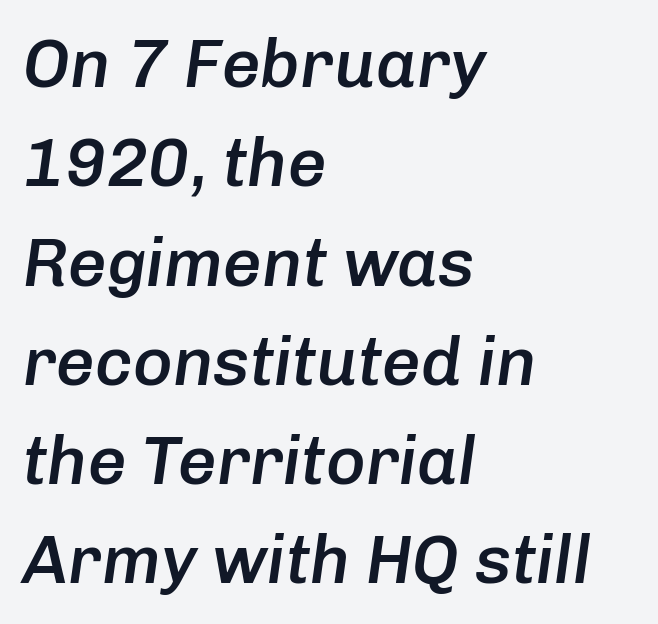
Character widths vary here, with narrow letters taking less room than wide ones. Check the space under the baseline: it is left empty. Does the leading feel generous? No, just average. Look at the tracking — it's just the regular setting, nothing added. These words are printed semibold, heavier than regular yet not bold. Style check: oblique.
